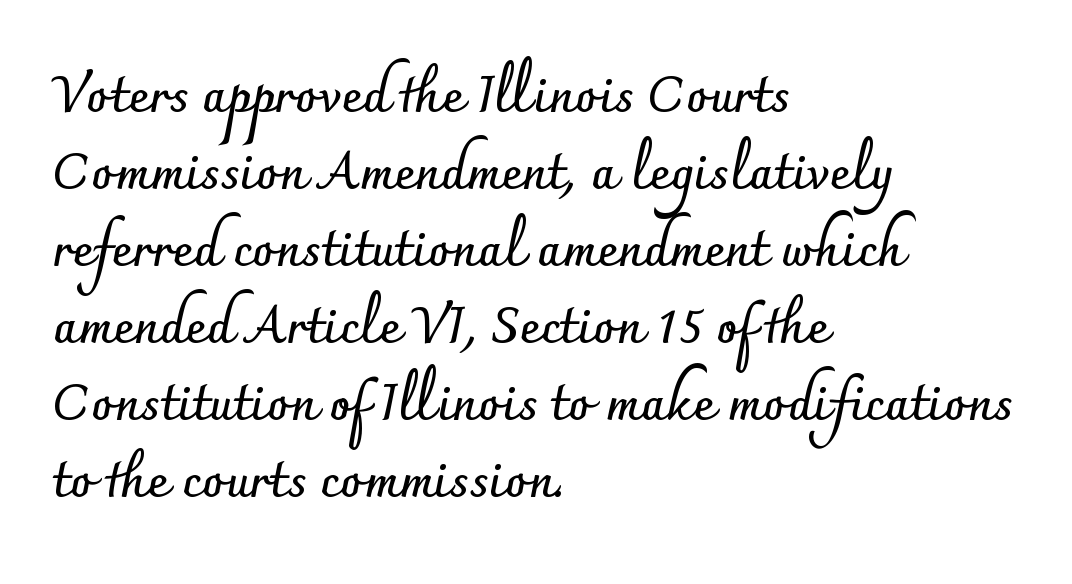
Compared with typical paragraphs, the rows here are spaced about the same. Type without underlining. Horizontal alignment here is leftward, the default for most running prose. Typographically, this falls in the sans-serif category.
